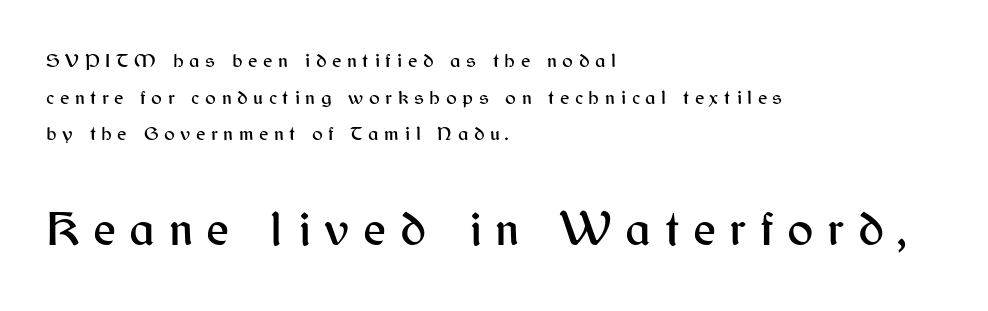
The image shows 49 px sans-serif type, upright; set left-aligned, line spacing 1.83x, unusually wide letter spacing (+0.28 em), not underlined; the second (bottom) block is 2.45x larger; medium stroke contrast and a medium x-height.
